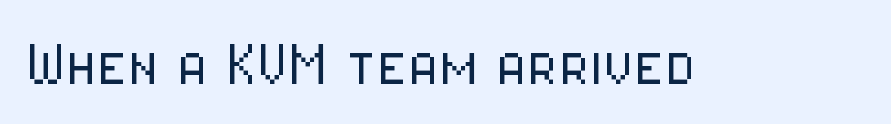
Weight class: somewhere from thin through regular. Anything drawn beneath the words? Only blank space. This sample uses a sans-serif face. The letters sit at their default tracking, neither squeezed nor spread. The passage shown is typed in a proportional face where columns would drift. When letters stand straight like this, we call the style roman or upright.
